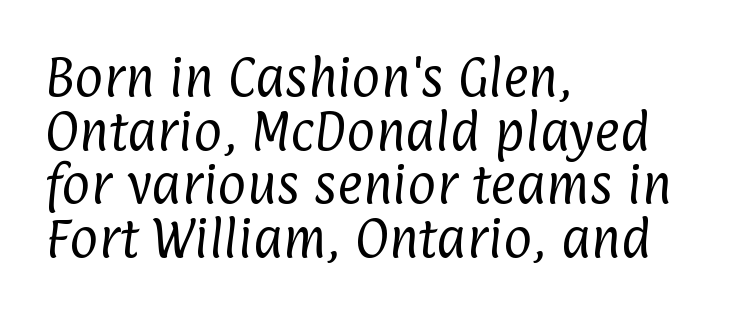
Q: Is the text bold? A: No.
Q: Is the typeface a serif or a sans-serif typeface? A: Sans-serif.
Q: Is the text underlined? A: No.
Q: How is the paragraph aligned? A: Left-aligned.
Q: Is the spacing between letters normal or unusually wide? A: Normal.
Q: Width (condensed, normal, or wide)? A: Condensed.
Q: Stroke contrast? A: Low.
Q: x-height? A: Medium.
Q: Monospaced? A: No.
